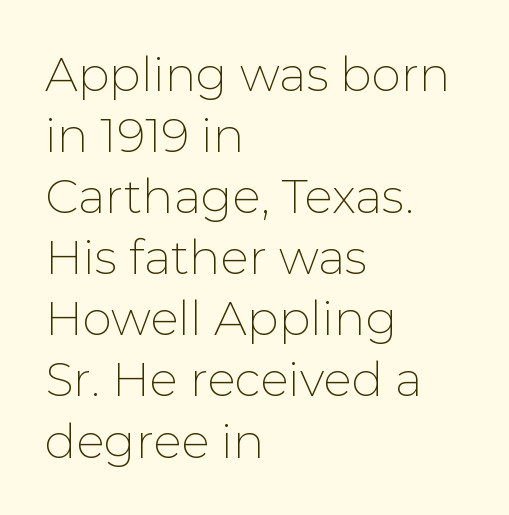
Q: Is the text bold? A: No.
Q: Is the text italic (slanted)? A: No, it is upright.
Q: Is the typeface a serif or a sans-serif typeface? A: Sans-serif.
Q: Is the text underlined? A: No.
Q: How is the paragraph aligned? A: Left-aligned.
Q: Is the spacing between letters normal or unusually wide? A: Normal.
Q: Is the spacing between lines tight, normal or loose? A: Normal.
Q: Width (condensed, normal, or wide)? A: Normal.
Q: Stroke contrast? A: Low.
Q: x-height? A: Medium.
Q: Monospaced? A: No.
